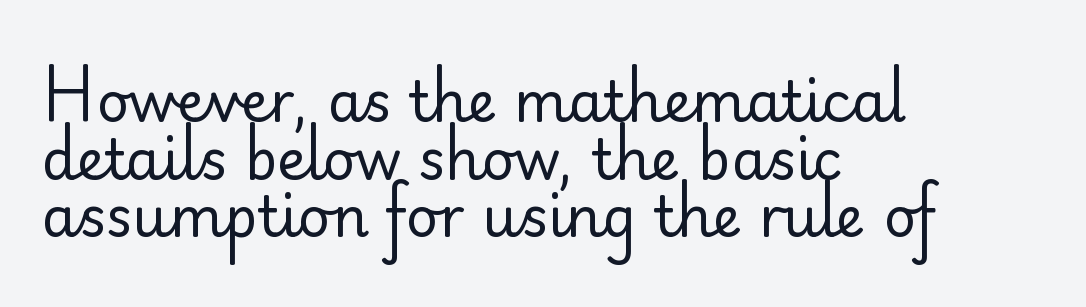
{"serif": "no", "italic": "no", "bold": "no", "weight": "regular", "width": "normal", "stroke_contrast": "low", "x_height": "small", "monospaced": "no", "underline": "no", "align": "left", "line_spacing": "tight", "line_spacing_ratio": 1.03, "letter_spacing": "normal", "letter_spacing_em": 0.0, "glyph_px": 56}
